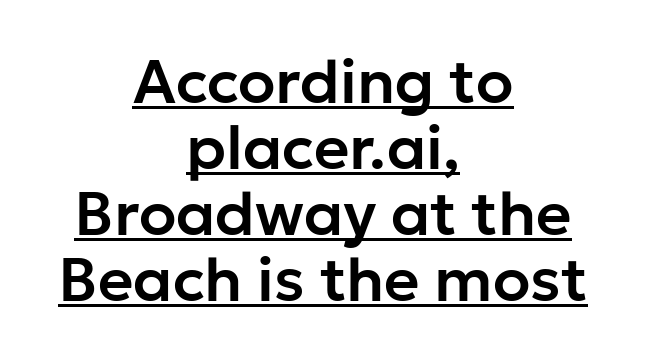
The image shows 61 px sans-serif type, upright; set centered, tight line spacing (1.08x), normal letter spacing, underlined; low stroke contrast and a medium x-height.
